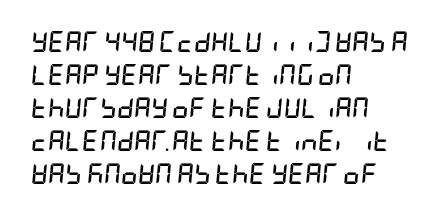
Students, observe: this is what conventionally led text looks like. Descender tails drop into unmarked territory. Inter-character spacing is left at the font's built-in metrics. This is oblique type, the kind used for emphasis or titles. The text block is weighted toward the left margin, trailing off unevenly rightward.
